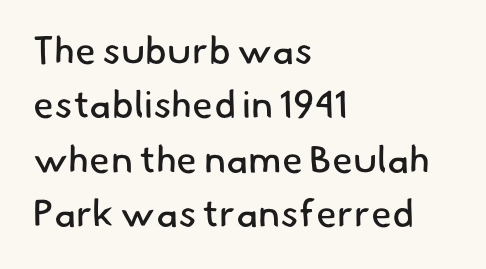
{"serif": "no", "bold": "no", "weight": "regular", "width": "normal", "stroke_contrast": "low", "x_height": "small", "monospaced": "no", "underline": "no", "align": "left", "line_spacing": "normal", "line_spacing_ratio": 1.43, "letter_spacing": "normal", "letter_spacing_em": 0.0, "glyph_px": 38}
